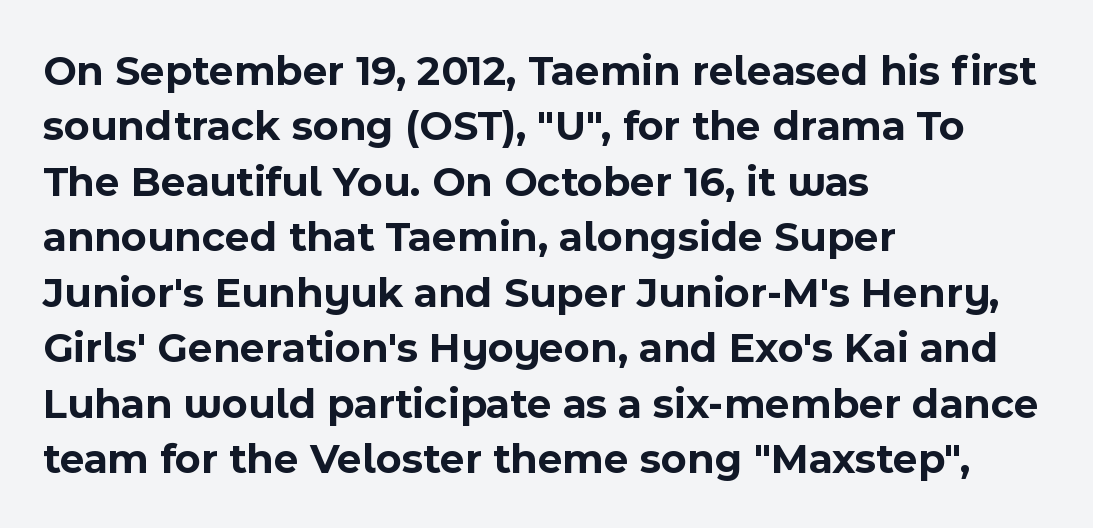
{"serif": "no", "italic": "no", "bold": "yes", "weight": "bold", "width": "normal", "x_height": "medium", "monospaced": "no", "underline": "no", "align": "left", "line_spacing": "normal", "line_spacing_ratio": 1.29, "letter_spacing": "normal", "letter_spacing_em": 0.0, "glyph_px": 43}
